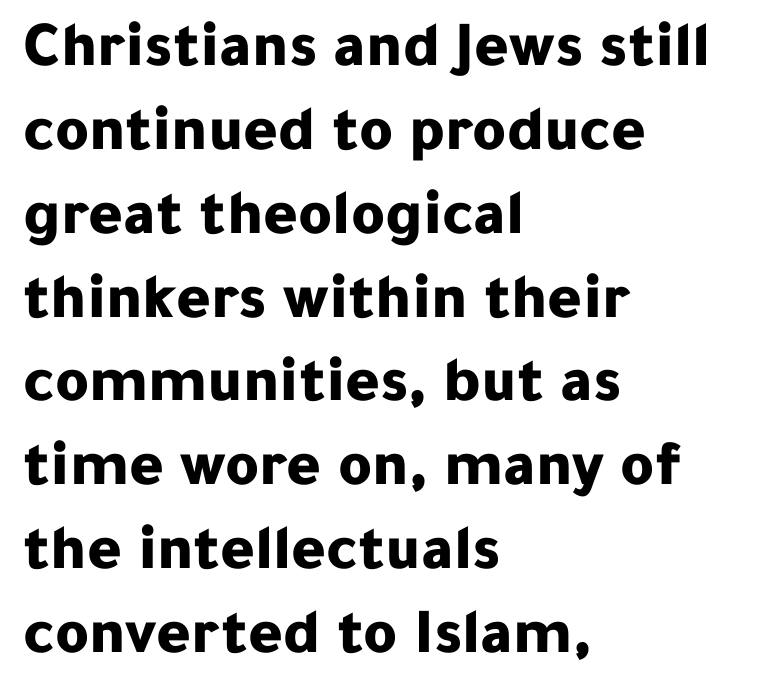
Q: Is the text bold? A: Yes.
Q: Is the text italic (slanted)? A: No, it is upright.
Q: Is the typeface a serif or a sans-serif typeface? A: Sans-serif.
Q: Is the text underlined? A: No.
Q: How is the paragraph aligned? A: Left-aligned.
Q: Is the spacing between letters normal or unusually wide? A: Normal.
Q: Is the spacing between lines tight, normal or loose? A: Normal.
Q: Width (condensed, normal, or wide)? A: Normal.
Q: Stroke contrast? A: Low.
Q: x-height? A: Medium.
Q: Monospaced? A: No.
